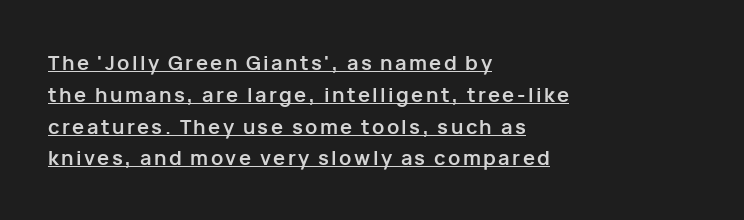
Each glyph is drawn with heavy, bold strokes. Posture: vertical. Which margin do the lines hug? The left one — the right edge is uneven. Each line of the rendering has a horizontal stroke beneath the glyphs.
